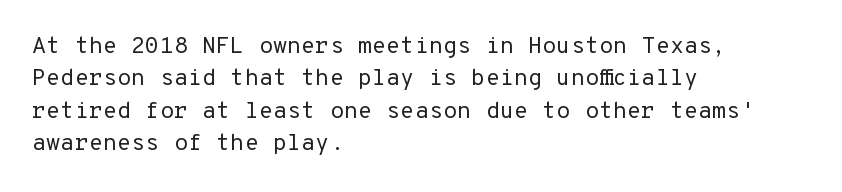
The tracking reads as untouched default to a designer's eye. Layout note: lines flush left. Students, observe: this is what conventionally led text looks like. Underline: absent.
